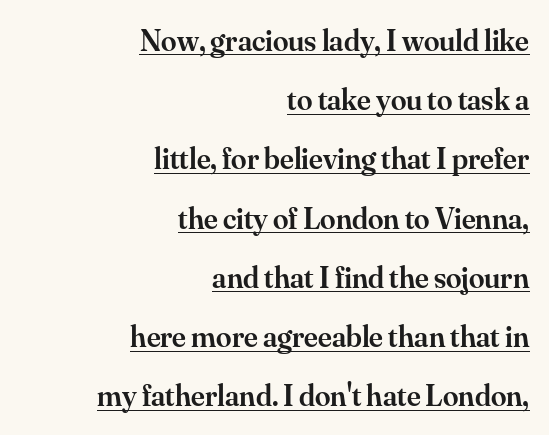
A rule runs beneath these lines of type. Each letter keeps its own natural width here, so spacing adapts to shape. The type sits square on the baseline with zero lean. Strokes here are thickened, but only to semibold level. The paragraph shown leans on its right margin.
